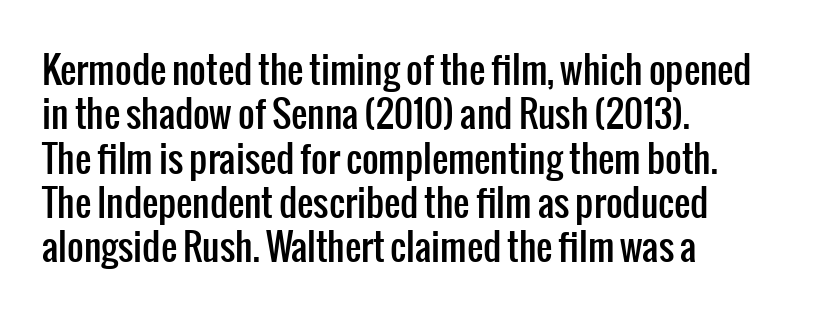
Which margin do the lines hug? The left one — the right edge is uneven. This is sans-serif lettering, the kind often seen on screens and signage. Posture: upright roman. Note the varied advance widths — an 'i' is clearly narrower than an 'm'. Students, note that the glyphs here touch the page at normal intervals.
